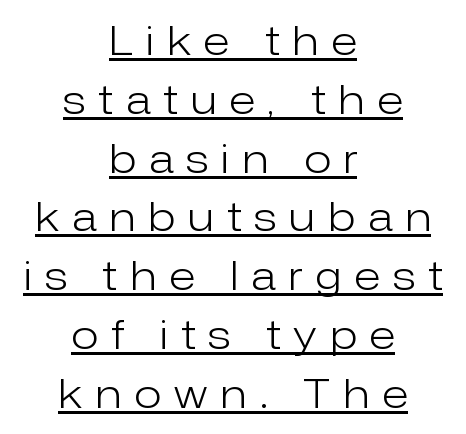
Q: Is the text bold? A: No.
Q: Is the text italic (slanted)? A: No, it is upright.
Q: Is the typeface a serif or a sans-serif typeface? A: Sans-serif.
Q: Is the text underlined? A: Yes.
Q: How is the paragraph aligned? A: Centered.
Q: Is the spacing between letters normal or unusually wide? A: Unusually wide.
Q: Is the spacing between lines tight, normal or loose? A: Normal.
Q: Width (condensed, normal, or wide)? A: Normal.
Q: Stroke contrast? A: Low.
Q: x-height? A: Medium.
Q: Monospaced? A: No.
